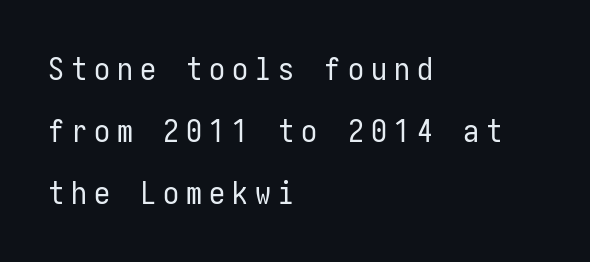
There is plenty of visible air inserted between adjacent glyphs. Unlike italic type, these characters show no tilt at all. The cut favours lightness, reaching ordinary text weight at its darkest. Glance below the letters and you will spot only blank space. Short and long lines alike share a common starting point at left. The font family rendered here belongs to the sans-serif group.
